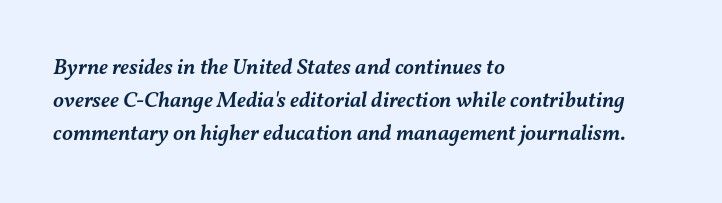
The passage shown has conventional tracking throughout. Every character sits at an angle, as italics do. Bare-footed words on every line. Set as a demibold, roughly 600 on the weight scale. The designer left line spacing at the default. The ragged edge is on the right, which tells us the setting is flush left.
